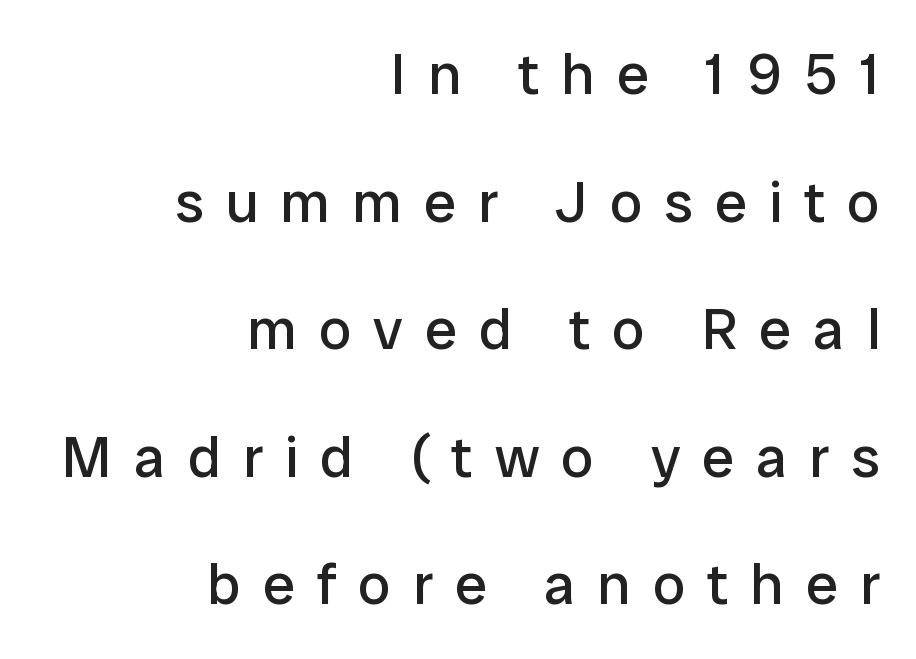
The image shows 58 px regular-weight sans-serif type, upright; set right-aligned, loose line spacing (2.2x), unusually wide letter spacing (+0.38 em), not underlined; low stroke contrast and a medium x-height.
